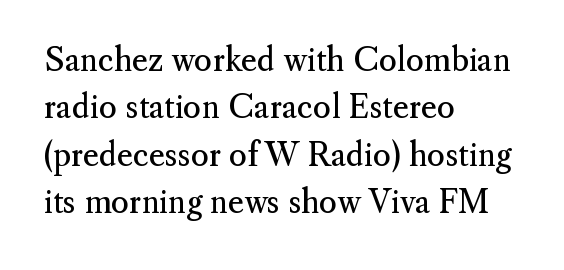
Q: Is the text bold? A: No.
Q: Is the text italic (slanted)? A: No, it is upright.
Q: Is the typeface a serif or a sans-serif typeface? A: Serif.
Q: Is the text underlined? A: No.
Q: How is the paragraph aligned? A: Left-aligned.
Q: Is the spacing between letters normal or unusually wide? A: Normal.
Q: Is the spacing between lines tight, normal or loose? A: Normal.
Q: Width (condensed, normal, or wide)? A: Normal.
Q: Stroke contrast? A: Medium.
Q: x-height? A: Small.
Q: Monospaced? A: No.
